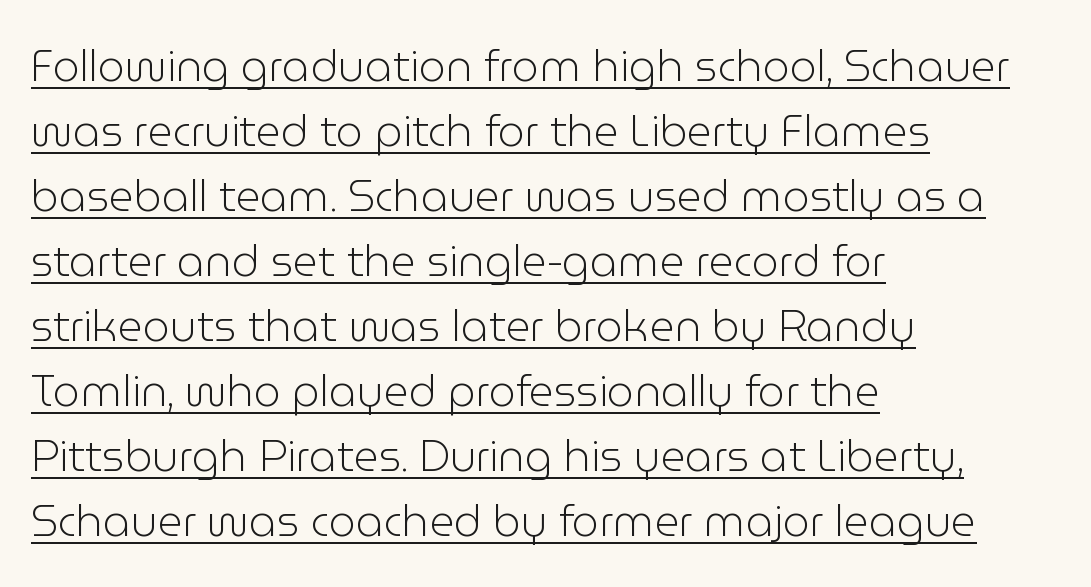
{"serif": "no", "italic": "no", "bold": "no", "weight": "light", "width": "normal", "stroke_contrast": "low", "x_height": "medium", "monospaced": "no", "underline": "yes", "align": "left", "line_spacing": "normal", "line_spacing_ratio": 1.51, "letter_spacing": "normal", "letter_spacing_em": 0.0, "glyph_px": 43}
